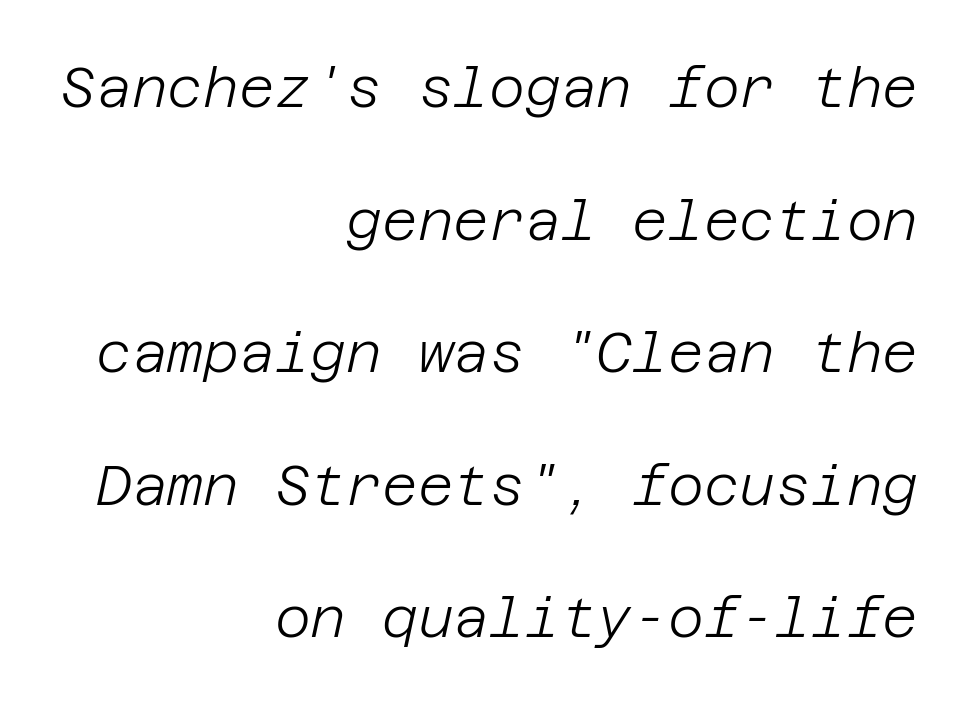
{"italic": "yes", "lean": "right", "slant_degrees": 12, "bold": "no", "weight": "light", "width": "normal", "stroke_contrast": "low", "x_height": "large", "underline": "no", "align": "right", "line_spacing": "loose", "line_spacing_ratio": 2.41, "letter_spacing": "normal", "letter_spacing_em": 0.0, "glyph_px": 55}
